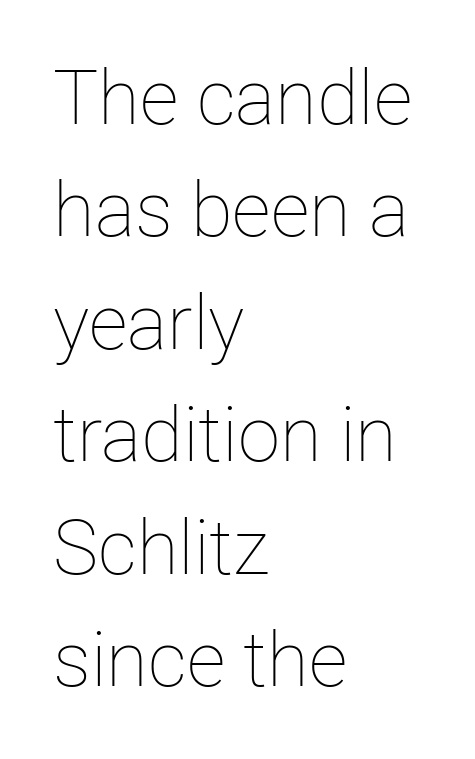
{"italic": "no", "bold": "no", "weight": "thin", "width": "normal", "stroke_contrast": "low", "x_height": "medium", "monospaced": "no", "underline": "no", "align": "left", "line_spacing": "normal", "line_spacing_ratio": 1.48, "letter_spacing": "normal", "letter_spacing_em": 0.0, "glyph_px": 76}
